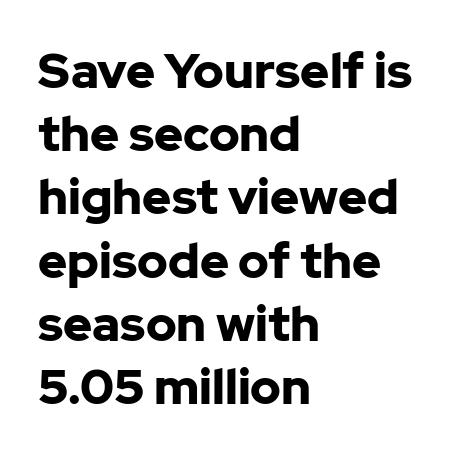
The image shows 49 px bold sans-serif type, upright; set left-aligned, normal line spacing (1.29x), normal letter spacing, not underlined; low stroke contrast and a medium x-height.
